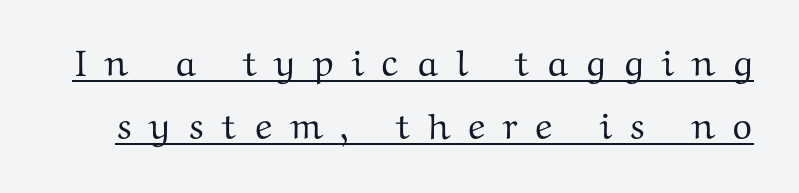
Q: Is the text italic (slanted)? A: No, it is upright.
Q: Is the typeface a serif or a sans-serif typeface? A: Serif.
Q: Is the text underlined? A: Yes.
Q: Is the spacing between letters normal or unusually wide? A: Unusually wide.
Q: Is the spacing between lines tight, normal or loose? A: Normal.
Q: Width (condensed, normal, or wide)? A: Wide.
Q: Stroke contrast? A: Medium.
Q: x-height? A: Medium.
Q: Monospaced? A: No.
